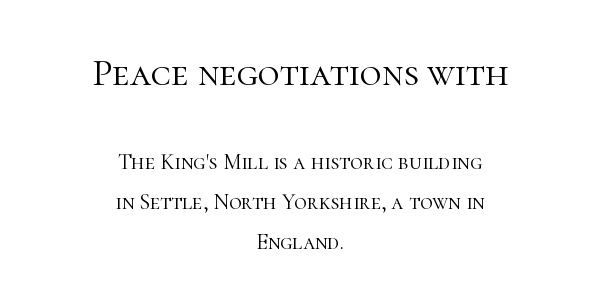
The image shows 38 px light serif type, upright; set centered, line spacing 1.81x, normal letter spacing, not underlined; the first (top) block is 1.73x larger; high stroke contrast and a medium x-height.
